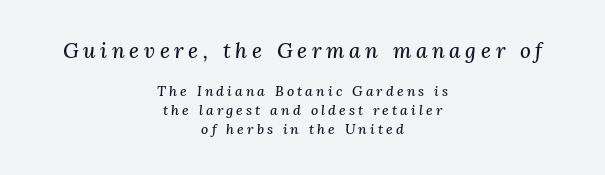
{"italic": "yes", "lean": "right", "slant_degrees": 3, "underline": "no", "align": "center", "line_spacing": "normal", "line_spacing_ratio": 1.36, "letter_spacing": "wide", "letter_spacing_em": 0.22, "larger_block": "first", "size_ratio": 1.5, "glyph_px": 21}
